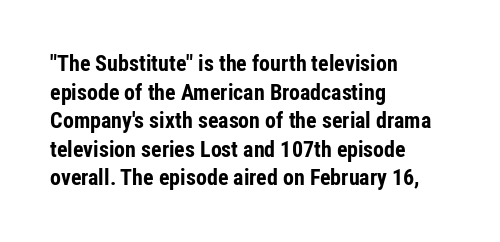
Q: Is the text bold? A: Yes.
Q: Is the text italic (slanted)? A: No, it is upright.
Q: Is the text underlined? A: No.
Q: How is the paragraph aligned? A: Left-aligned.
Q: Is the spacing between letters normal or unusually wide? A: Normal.
Q: Is the spacing between lines tight, normal or loose? A: Normal.
